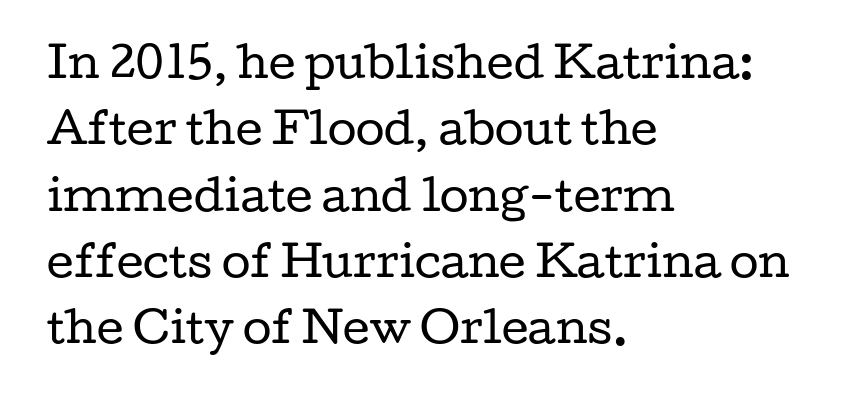
Q: Is the text bold? A: No.
Q: Is the text italic (slanted)? A: No, it is upright.
Q: Is the typeface a serif or a sans-serif typeface? A: Serif.
Q: Is the text underlined? A: No.
Q: How is the paragraph aligned? A: Left-aligned.
Q: Is the spacing between letters normal or unusually wide? A: Normal.
Q: Is the spacing between lines tight, normal or loose? A: Normal.
Q: Width (condensed, normal, or wide)? A: Wide.
Q: Stroke contrast? A: Low.
Q: x-height? A: Medium.
Q: Monospaced? A: No.
